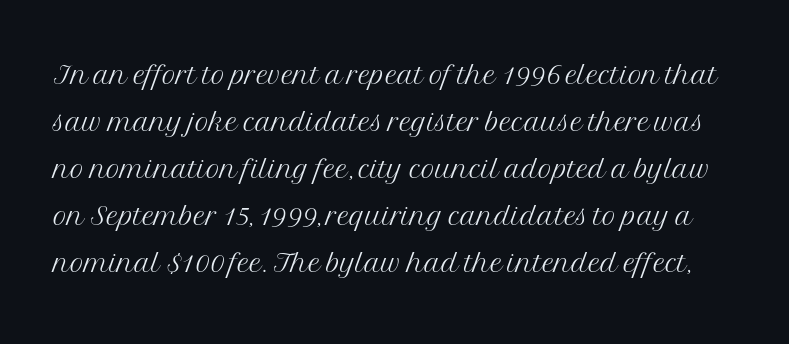
The image shows 38 px light serif type; set line spacing 1.24x, normal letter spacing, not underlined; medium stroke contrast and a medium x-height.
